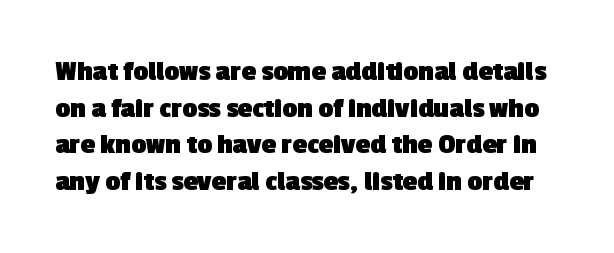
Q: Is the text bold? A: Yes.
Q: Is the typeface a serif or a sans-serif typeface? A: Sans-serif.
Q: Is the text underlined? A: No.
Q: Is the spacing between letters normal or unusually wide? A: Normal.
Q: Is the spacing between lines tight, normal or loose? A: Normal.
Q: Width (condensed, normal, or wide)? A: Normal.
Q: x-height? A: Medium.
Q: Monospaced? A: No.
